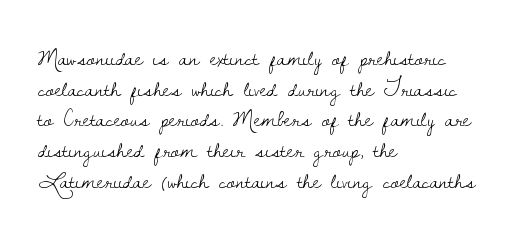
Q: Is the text bold? A: No.
Q: Is the text italic (slanted)? A: Yes.
Q: Is the text underlined? A: No.
Q: How is the paragraph aligned? A: Left-aligned.
Q: Is the spacing between letters normal or unusually wide? A: Normal.
Q: Is the spacing between lines tight, normal or loose? A: Normal.
